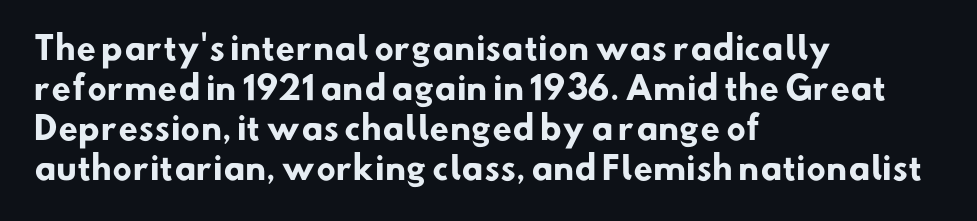
The rendering uses natural spacing where letterforms have individual widths. Rule under the text: the space is simply empty. Grotesque or geometric, the face here clearly has no serifs. A classic flush-left, rag-right setting is used for this passage. How are the letters spaced? Ordinarily, with no added tracking.
